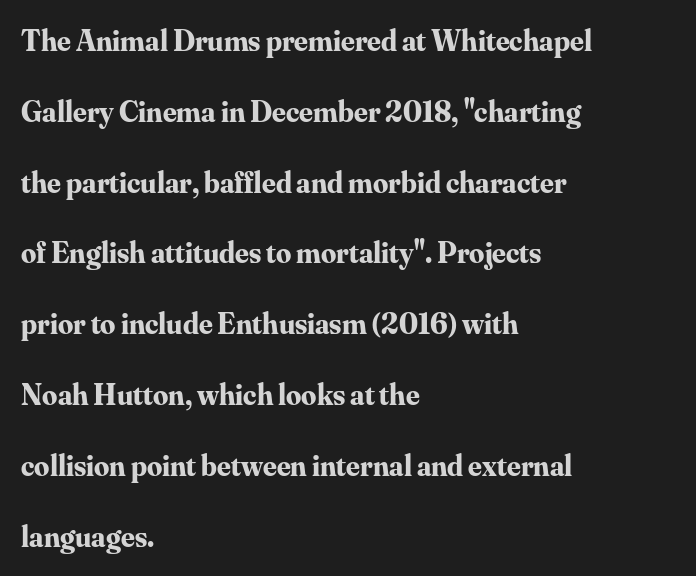
The image shows 30 px bold serif type, upright; set left-aligned, loose line spacing (2.36x), normal letter spacing, not underlined; medium stroke contrast and a small x-height.
